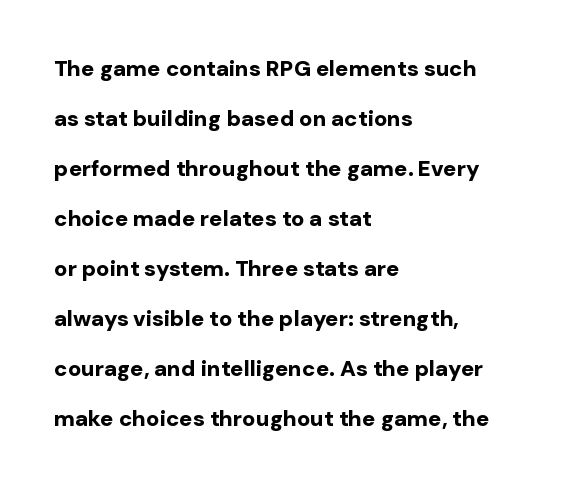
{"italic": "no", "bold": "yes", "underline": "no", "align": "left", "line_spacing": "loose", "line_spacing_ratio": 2.27, "letter_spacing": "normal", "letter_spacing_em": 0.0, "glyph_px": 22}
